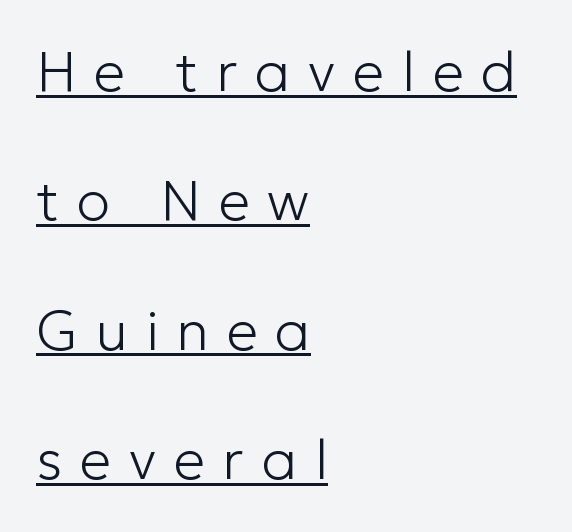
The image shows 56 px light sans-serif type, upright; set left-aligned, loose line spacing (2.31x), unusually wide letter spacing (+0.32 em), underlined; low stroke contrast and a medium x-height.
